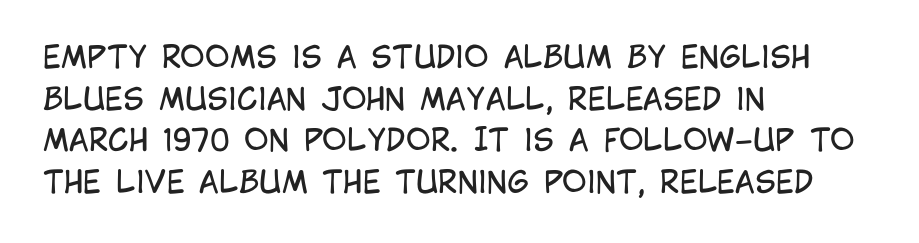
Q: Is the text bold? A: No.
Q: Is the text italic (slanted)? A: No, it is upright.
Q: Is the typeface a serif or a sans-serif typeface? A: Sans-serif.
Q: Is the text underlined? A: No.
Q: How is the paragraph aligned? A: Left-aligned.
Q: Is the spacing between letters normal or unusually wide? A: Normal.
Q: Is the spacing between lines tight, normal or loose? A: Normal.
Q: Width (condensed, normal, or wide)? A: Condensed.
Q: Stroke contrast? A: Low.
Q: x-height? A: Large.
Q: Monospaced? A: No.
